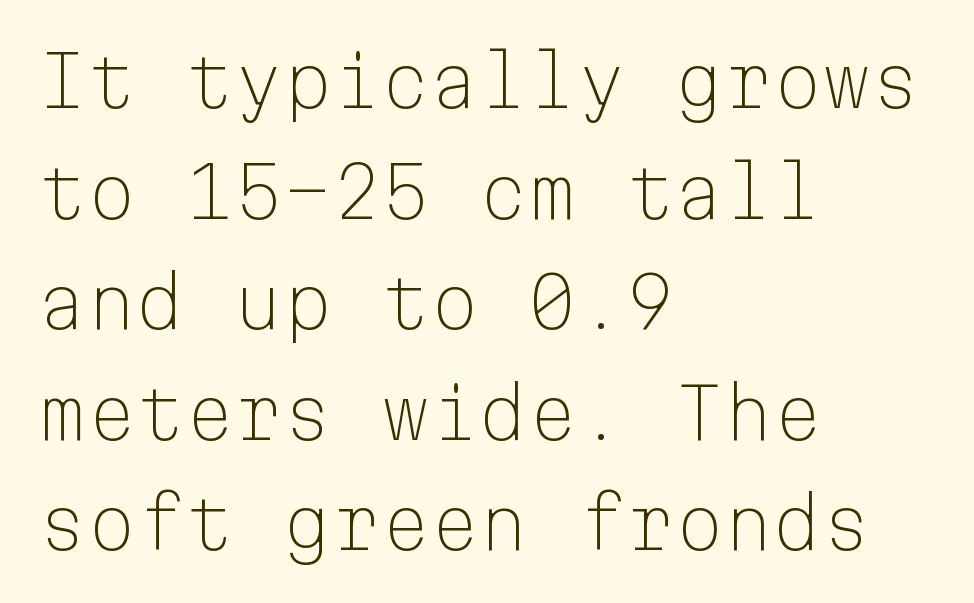
Designer's note — italics off, roman on. This rendering leaves character spacing at its baseline value. The space beneath each line is pristine and unruled. These lines stack with their left ends in a neat column. On a weight scale, this lands at 450 or below. Note the uniform advance width — an 'i' takes as much space as an 'm'.
